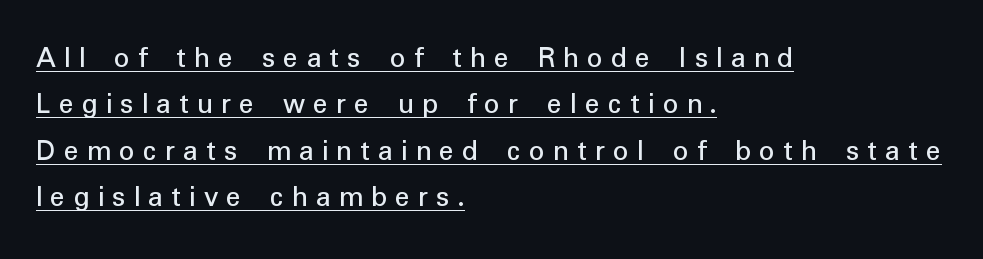
No feet cap the strokes, marking this as sans-serif type. Look at the tracking — it's clearly loosened, letters drifting apart. Line starts are locked; line ends wander. When letters stand straight like this, we call the style roman or upright. A quiet, ordinary-to-light weight characterises the typeface. The rendered words wear a rule along their underside.
